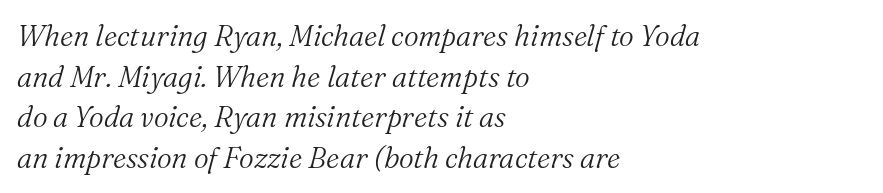
Q: Is the text bold? A: No.
Q: Is the text italic (slanted)? A: Yes, it leans right by about 16 degrees.
Q: Is the typeface a serif or a sans-serif typeface? A: Serif.
Q: Is the text underlined? A: No.
Q: How is the paragraph aligned? A: Left-aligned.
Q: Is the spacing between letters normal or unusually wide? A: Normal.
Q: Is the spacing between lines tight, normal or loose? A: Normal.
Q: Width (condensed, normal, or wide)? A: Normal.
Q: Stroke contrast? A: Medium.
Q: x-height? A: Medium.
Q: Monospaced? A: No.
